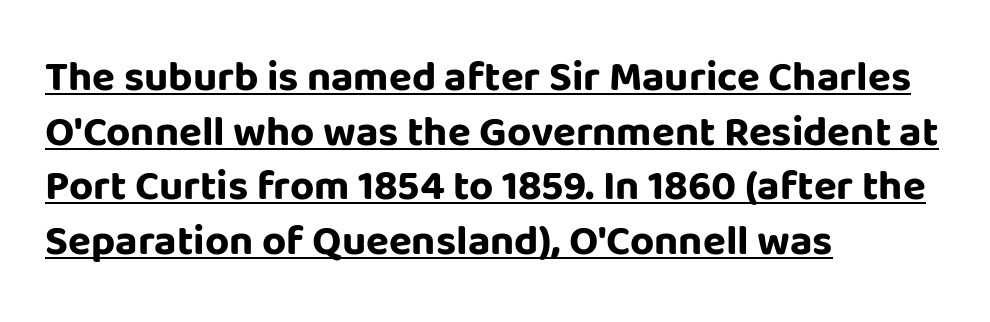
The image shows 42 px bold sans-serif type, upright; set left-aligned, normal line spacing (1.3x), normal letter spacing, underlined; low stroke contrast and a large x-height.
